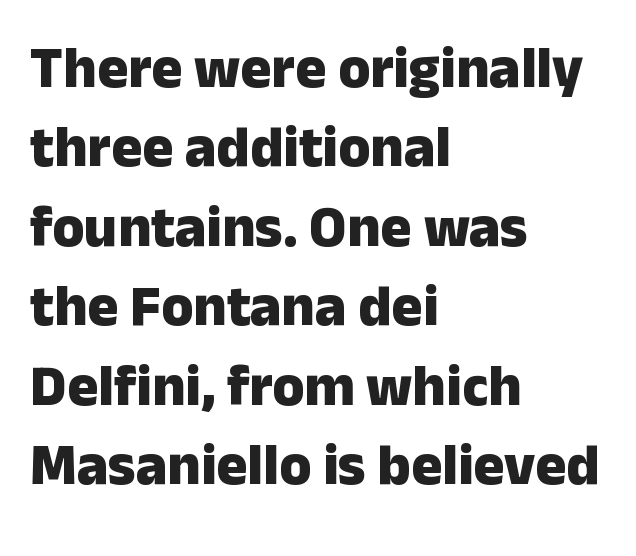
The image shows 58 px heavy sans-serif type, upright; set left-aligned, normal line spacing (1.37x), normal letter spacing, not underlined; low stroke contrast and a medium x-height.
